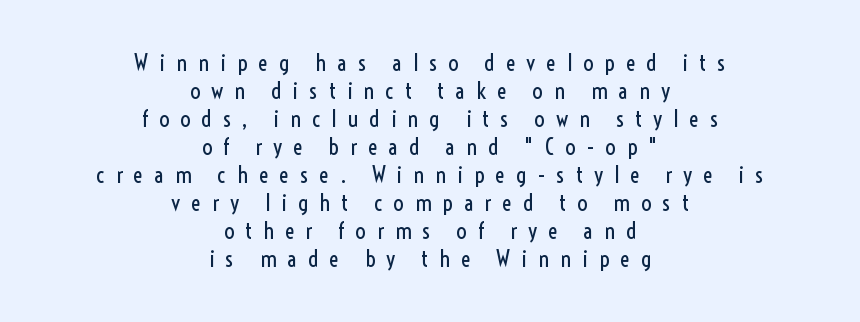
This rendering widens character spacing well past its baseline value. Is the stroke heavy? The answer is a plain regular-or-lighter. Honestly, there is no underline to notice here at all. The typesetter chose a symmetrical, centered arrangement here.
